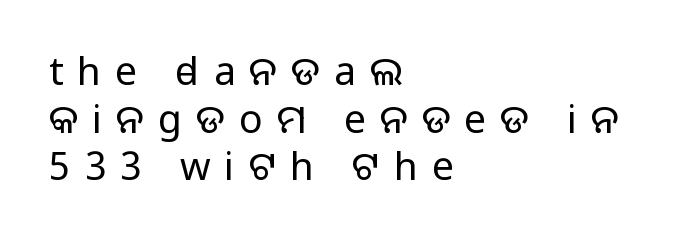
{"serif": "no", "italic": "no", "width": "normal", "stroke_contrast": "medium", "monospaced": "no", "underline": "no", "align": "left", "line_spacing_ratio": 1.22, "letter_spacing": "wide", "letter_spacing_em": 0.36, "glyph_px": 39}
